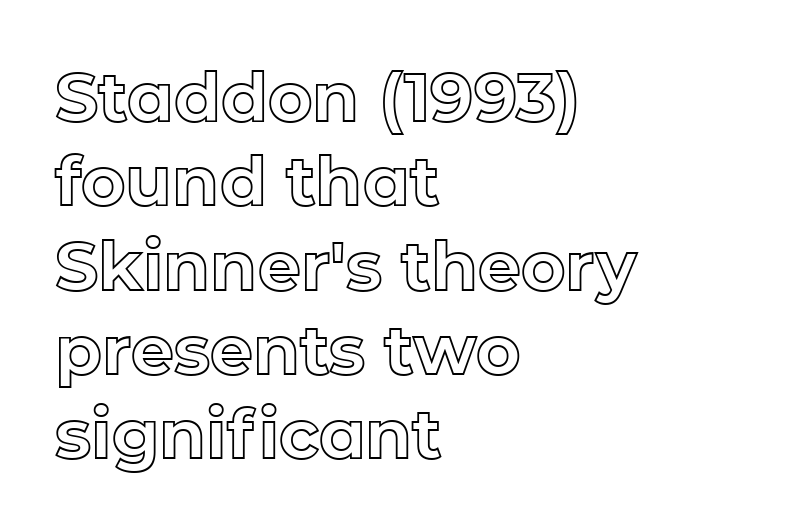
Nothing unusual about the tracking: characters are spaced as the font intends. If you drew a line through each stem, it would be perfectly vertical. The passage shown is not underscored anywhere. The paragraph has a hard left edge and a soft right edge. The passage shown is typed in a proportional face where columns would drift.
